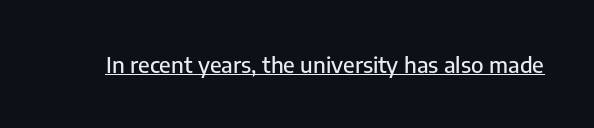
{"italic": "no", "underline": "yes", "letter_spacing": "normal", "letter_spacing_em": 0.0, "glyph_px": 22}
